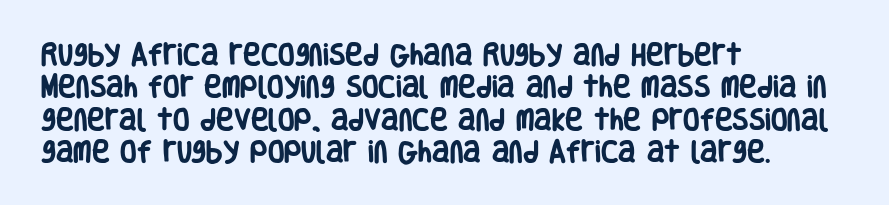
The image shows 24 px bold type, upright; set left-aligned, normal line spacing (1.35x), normal letter spacing, not underlined.
